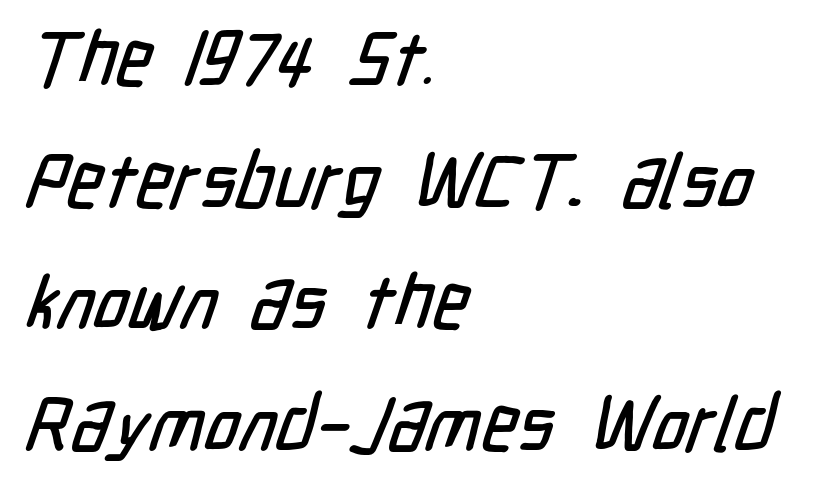
The image shows 76 px condensed sans-serif type; set left-aligned, normal line spacing (1.6x), normal letter spacing, not underlined; low stroke contrast and a medium x-height.
